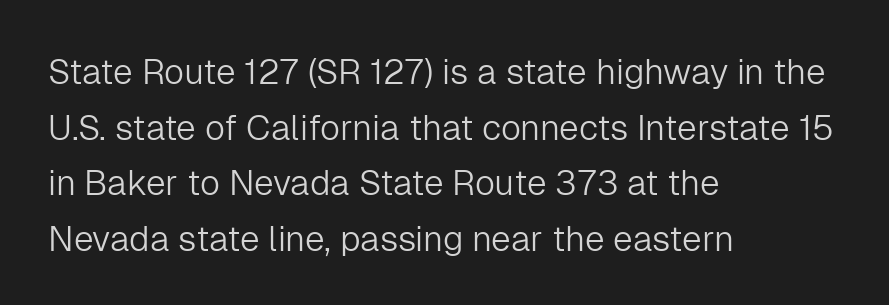
Q: Is the text bold? A: No.
Q: Is the text italic (slanted)? A: No, it is upright.
Q: Is the typeface a serif or a sans-serif typeface? A: Sans-serif.
Q: Is the text underlined? A: No.
Q: How is the paragraph aligned? A: Left-aligned.
Q: Is the spacing between letters normal or unusually wide? A: Normal.
Q: Is the spacing between lines tight, normal or loose? A: Normal.
Q: Width (condensed, normal, or wide)? A: Normal.
Q: Stroke contrast? A: Low.
Q: x-height? A: Medium.
Q: Monospaced? A: No.
